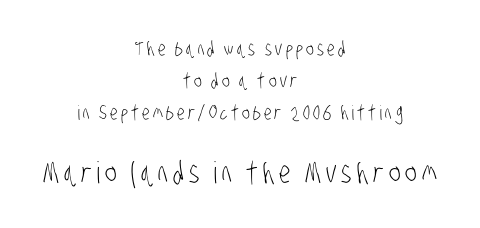
The image shows 30 px light, condensed sans-serif type; set centered, normal line spacing (1.59x), not underlined; the second (bottom) block is 1.5x larger; low stroke contrast and a large x-height.
